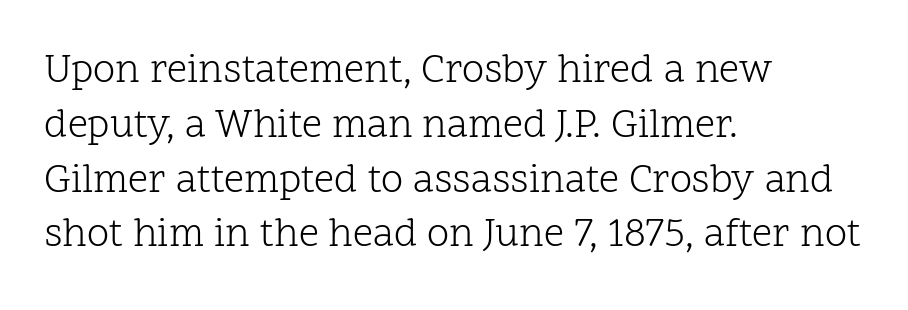
{"serif": "yes", "italic": "no", "bold": "no", "weight": "light", "width": "normal", "stroke_contrast": "low", "x_height": "medium", "monospaced": "no", "underline": "no", "align": "left", "line_spacing": "normal", "line_spacing_ratio": 1.37, "letter_spacing": "normal", "letter_spacing_em": 0.0, "glyph_px": 40}
